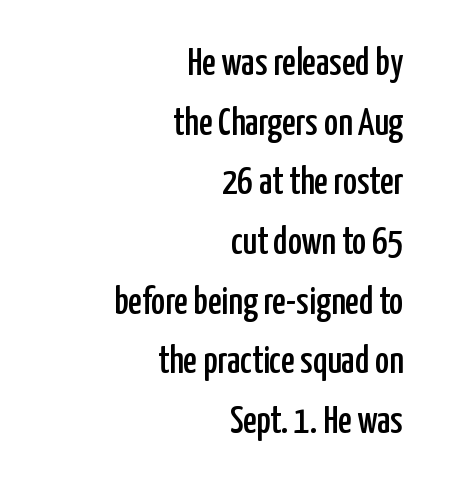
{"serif": "no", "italic": "no", "width": "condensed", "stroke_contrast": "low", "x_height": "medium", "monospaced": "no", "underline": "no", "align": "right", "line_spacing": "normal", "line_spacing_ratio": 1.57, "letter_spacing": "normal", "letter_spacing_em": 0.0, "glyph_px": 38}
